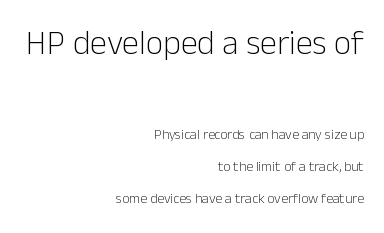
Q: Is the text bold? A: No.
Q: Is the text italic (slanted)? A: No, it is upright.
Q: Is the typeface a serif or a sans-serif typeface? A: Sans-serif.
Q: Is the text underlined? A: No.
Q: How is the paragraph aligned? A: Right-aligned.
Q: Is the spacing between letters normal or unusually wide? A: Normal.
Q: Is the spacing between lines tight, normal or loose? A: Loose.
Q: Which block of text is set in a larger size, the first (top) or the second (bottom)? A: The first (top) one.
Q: Width (condensed, normal, or wide)? A: Normal.
Q: Stroke contrast? A: Low.
Q: x-height? A: Medium.
Q: Monospaced? A: No.
